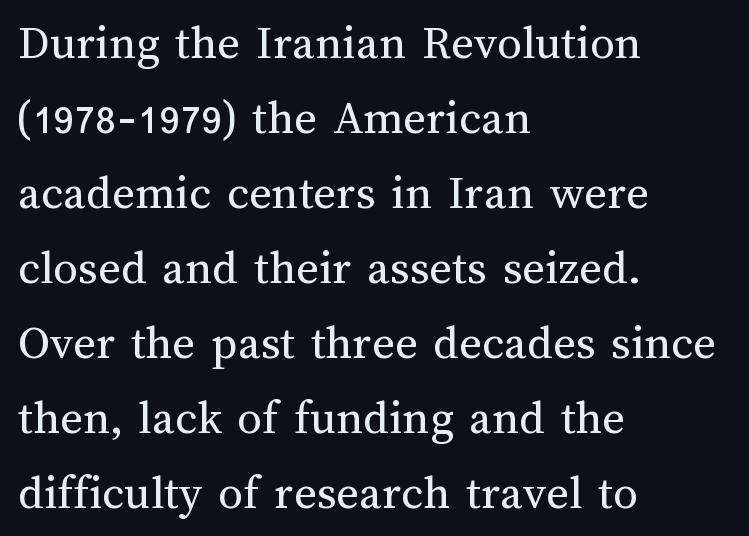
Note the varied advance widths — an 'i' is clearly narrower than an 'm'. Counters stay open thanks to moderate or lighter strokes. The passage is arranged the way most books set body copy — flush left. Letter spacing: default. Normally led — the rows are evenly, conventionally spaced.
